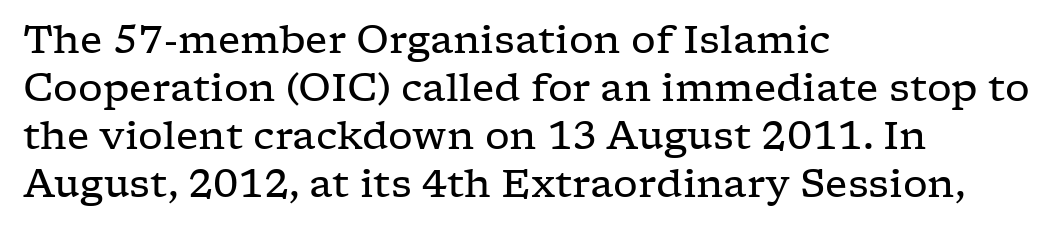
Q: Is the text bold? A: No.
Q: Is the text italic (slanted)? A: No, it is upright.
Q: Is the typeface a serif or a sans-serif typeface? A: Serif.
Q: Is the text underlined? A: No.
Q: How is the paragraph aligned? A: Left-aligned.
Q: Is the spacing between letters normal or unusually wide? A: Normal.
Q: Width (condensed, normal, or wide)? A: Wide.
Q: Stroke contrast? A: Low.
Q: x-height? A: Medium.
Q: Monospaced? A: No.
